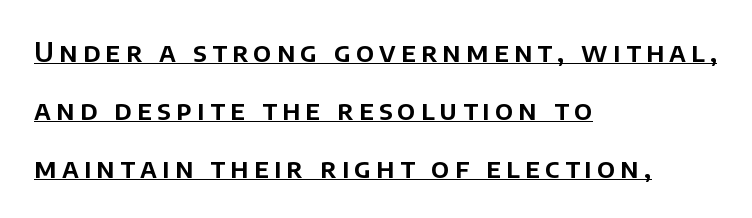
The designer dialed line spacing up above the default. Posture: straight, roman, zero tilt. Casual observation: everything's shoved over to the left. What decoration does the sample have? An underline.
